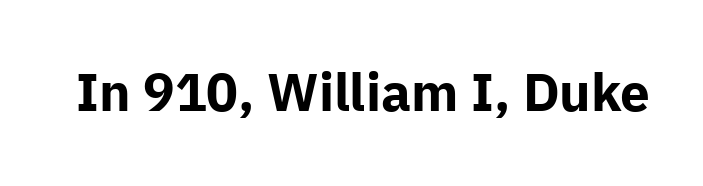
Q: Is the text bold? A: Yes.
Q: Is the text italic (slanted)? A: No, it is upright.
Q: Is the typeface a serif or a sans-serif typeface? A: Sans-serif.
Q: Is the text underlined? A: No.
Q: Is the spacing between letters normal or unusually wide? A: Normal.
Q: Width (condensed, normal, or wide)? A: Normal.
Q: Stroke contrast? A: Low.
Q: x-height? A: Medium.
Q: Monospaced? A: No.
